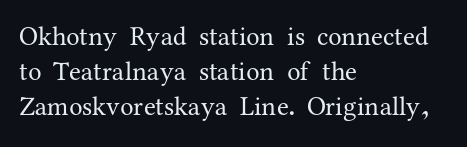
{"italic": "no", "bold": "no", "underline": "no", "align": "left", "line_spacing": "normal", "line_spacing_ratio": 1.29, "letter_spacing": "normal", "letter_spacing_em": 0.0, "glyph_px": 27}
